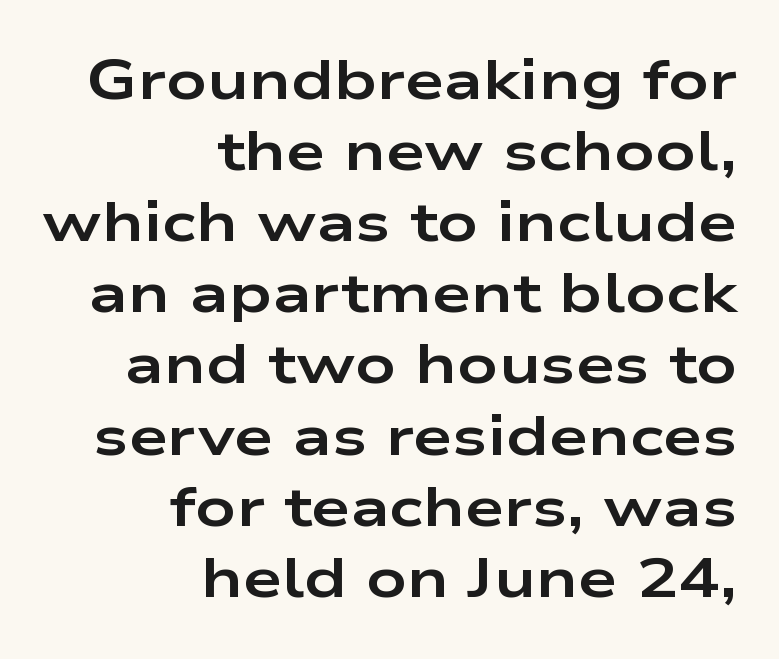
The image shows 56 px bold, wide sans-serif type, upright; set right-aligned, normal line spacing (1.27x), normal letter spacing, not underlined; low stroke contrast and a medium x-height.
